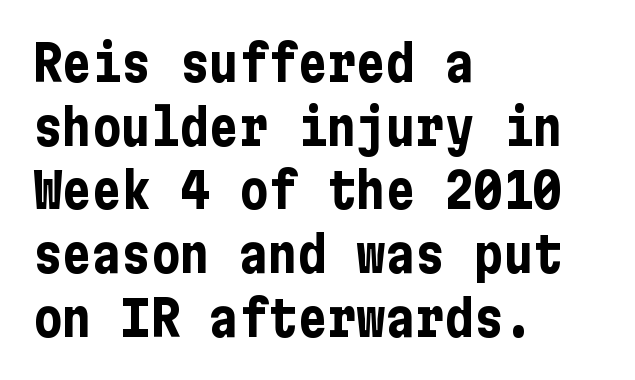
{"serif": "no", "italic": "no", "bold": "yes", "weight": "bold", "width": "condensed", "stroke_contrast": "low", "x_height": "medium", "underline": "no", "align": "left", "line_spacing": "normal", "line_spacing_ratio": 1.3, "letter_spacing": "normal", "letter_spacing_em": 0.0, "glyph_px": 49}
